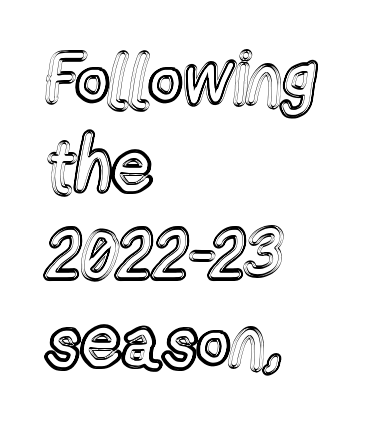
Q: Is the text italic (slanted)? A: Yes.
Q: Is the text underlined? A: No.
Q: How is the paragraph aligned? A: Left-aligned.
Q: Is the spacing between letters normal or unusually wide? A: Normal.
Q: Width (condensed, normal, or wide)? A: Condensed.
Q: x-height? A: Medium.
Q: Monospaced? A: No.
